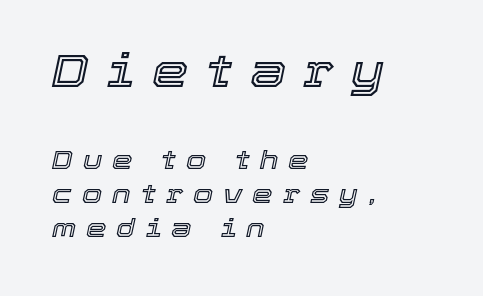
Q: Is the text italic (slanted)? A: Yes, it leans right by about 12 degrees.
Q: Is the text underlined? A: No.
Q: How is the paragraph aligned? A: Left-aligned.
Q: Is the spacing between letters normal or unusually wide? A: Unusually wide.
Q: Is the spacing between lines tight, normal or loose? A: Normal.
Q: Which block of text is set in a larger size, the first (top) or the second (bottom)? A: The first (top) one.
Q: Width (condensed, normal, or wide)? A: Normal.
Q: x-height? A: Medium.
Q: Monospaced? A: No.
